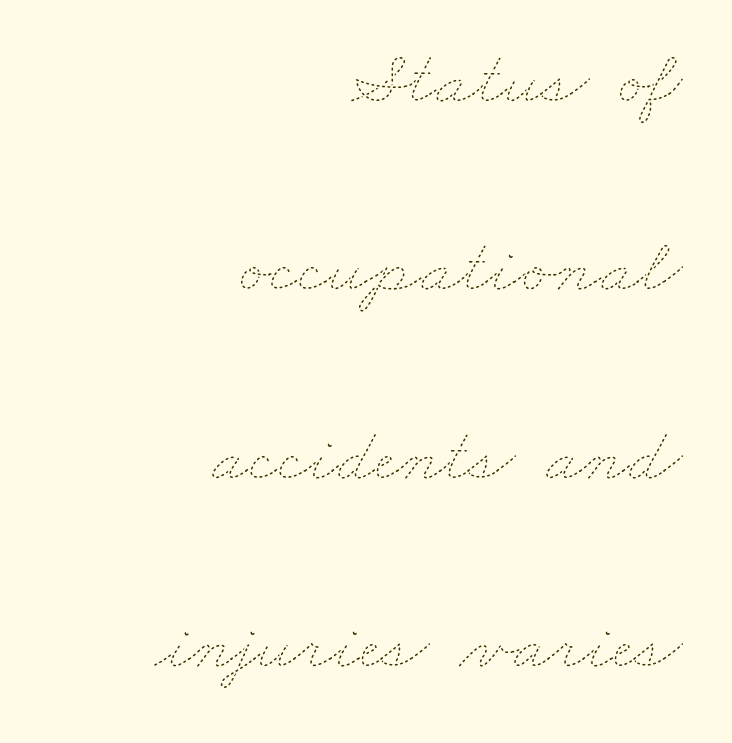
One-word summary of the alignment: right. Reading down the column, the eye jumps a long way to each next line. Weight: in the light-to-regular range. The rendering keeps characters at their native spacing. The letters advance in unequal steps, a hallmark of proportional type. The strip under each line holds only bare page.
